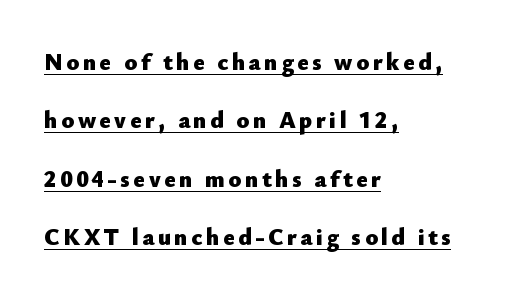
Layout note: lines flush left. Each new line begins a long way beneath the previous one. The font's upright variant was chosen for this text. These words are printed bold, with thick strokes throughout.
